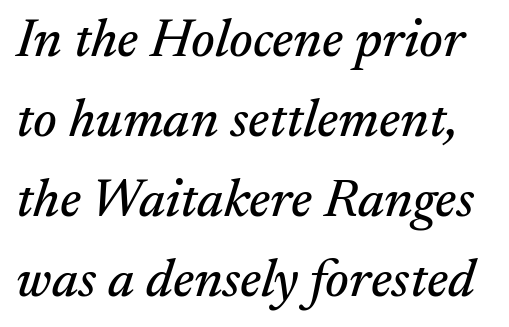
{"serif": "yes", "italic": "yes", "lean": "right", "slant_degrees": 17, "width": "normal", "stroke_contrast": "medium", "x_height": "small", "monospaced": "no", "underline": "no", "line_spacing": "normal", "line_spacing_ratio": 1.48, "letter_spacing": "normal", "letter_spacing_em": 0.0, "glyph_px": 54}
